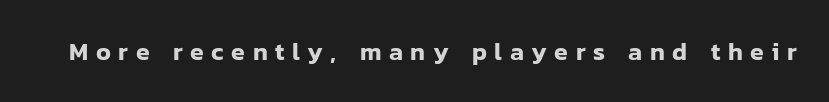
Q: Is the text italic (slanted)? A: No, it is upright.
Q: Is the text underlined? A: No.
Q: Is the spacing between letters normal or unusually wide? A: Unusually wide.
